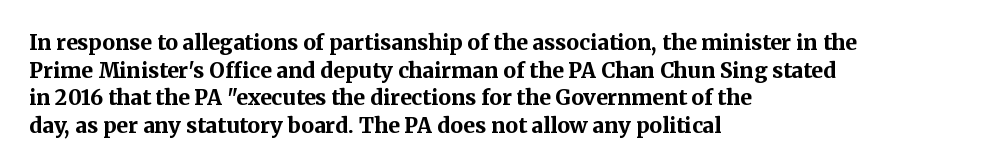
The image shows 21 px bold type, upright; set left-aligned, normal line spacing (1.31x), normal letter spacing, not underlined.
